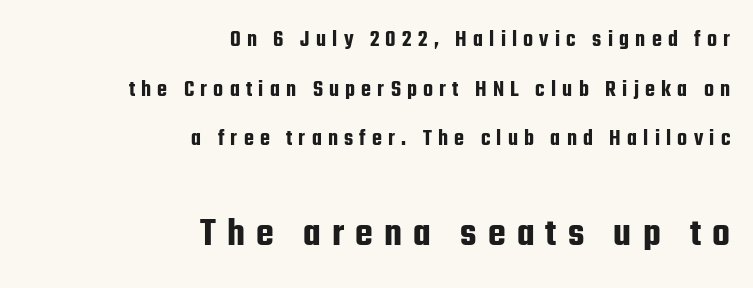
Q: Is the text italic (slanted)? A: No, it is upright.
Q: Is the typeface a serif or a sans-serif typeface? A: Sans-serif.
Q: Is the text underlined? A: No.
Q: How is the paragraph aligned? A: Right-aligned.
Q: Is the spacing between letters normal or unusually wide? A: Unusually wide.
Q: Is the spacing between lines tight, normal or loose? A: Loose.
Q: Which block of text is set in a larger size, the first (top) or the second (bottom)? A: The second (bottom) one.
Q: Width (condensed, normal, or wide)? A: Condensed.
Q: Stroke contrast? A: Low.
Q: x-height? A: Medium.
Q: Monospaced? A: No.
